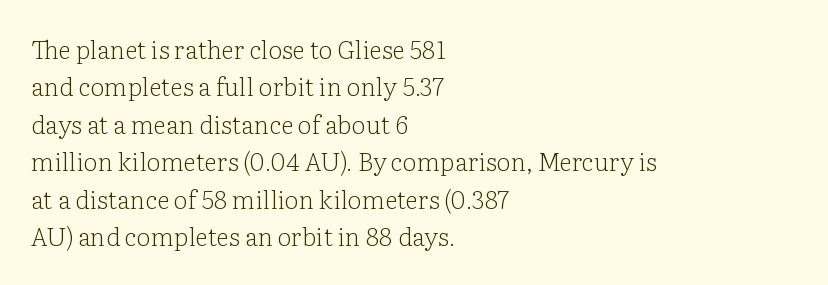
The image shows 25 px text type, upright; set left-aligned, normal line spacing (1.5x), normal letter spacing, not underlined.
